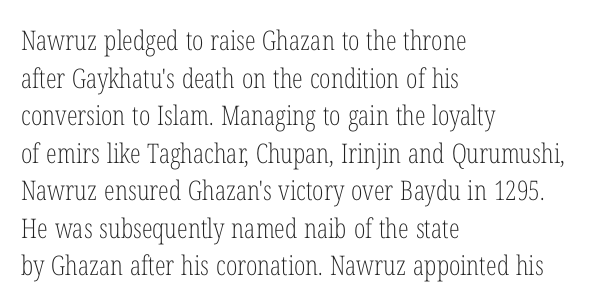
Q: Is the text bold? A: No.
Q: Is the text italic (slanted)? A: No, it is upright.
Q: Is the text underlined? A: No.
Q: How is the paragraph aligned? A: Left-aligned.
Q: Is the spacing between letters normal or unusually wide? A: Normal.
Q: Is the spacing between lines tight, normal or loose? A: Normal.
